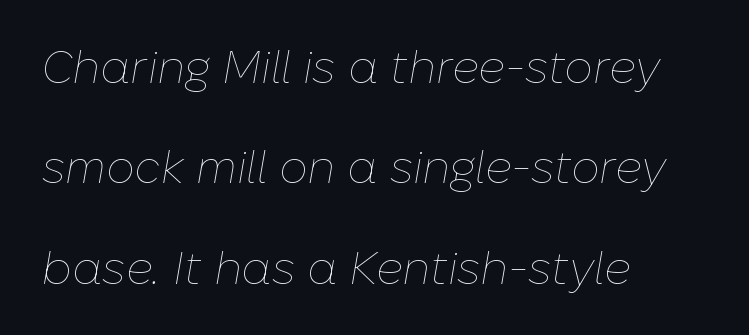
{"italic": "yes", "lean": "right", "slant_degrees": 10, "bold": "no", "weight": "thin", "width": "normal", "stroke_contrast": "low", "x_height": "medium", "monospaced": "no", "underline": "no", "align": "left", "line_spacing": "loose", "line_spacing_ratio": 2.23, "letter_spacing": "normal", "letter_spacing_em": 0.0, "glyph_px": 45}
